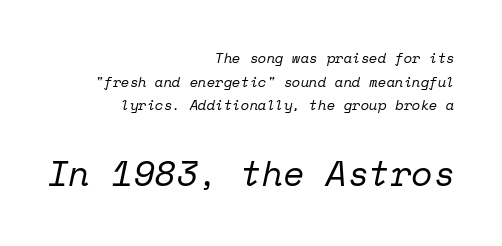
The string is rendered with underlining switched off. These lines keep a tight, regular rhythm from letter to letter. Does the copy run flush right? Yes — the right margin is perfectly even. The typesetting does not lean heavy: it is not bold. Does the leading feel generous? No, just average. The block sitting lower on the canvas is the one with enlarged characters.
